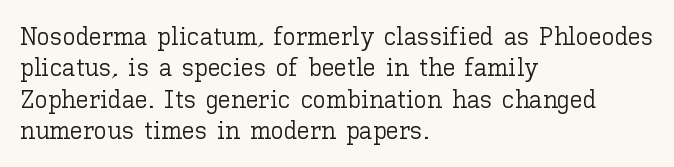
What stands out about the letter spacing? Nothing — it is the standard amount. The rendering anchors every line to the left-hand side. A light-to-regular cut is what we see here. Ordinary non-slanted type is in use.
